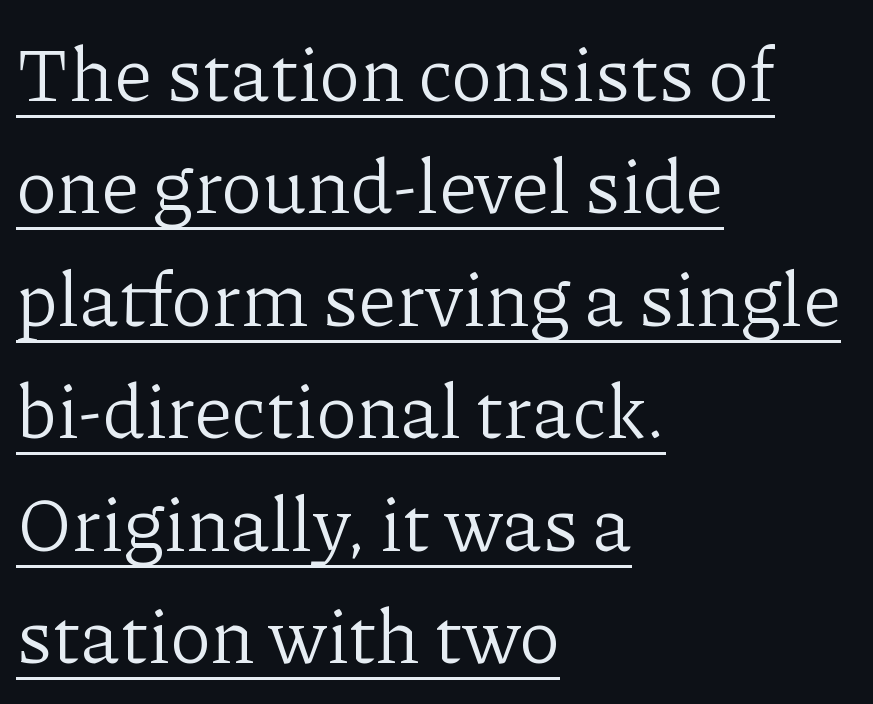
{"serif": "yes", "italic": "no", "bold": "no", "weight": "light", "width": "normal", "stroke_contrast": "low", "x_height": "medium", "monospaced": "no", "underline": "yes", "align": "left", "line_spacing": "normal", "line_spacing_ratio": 1.48, "letter_spacing": "normal", "letter_spacing_em": 0.0, "glyph_px": 76}
